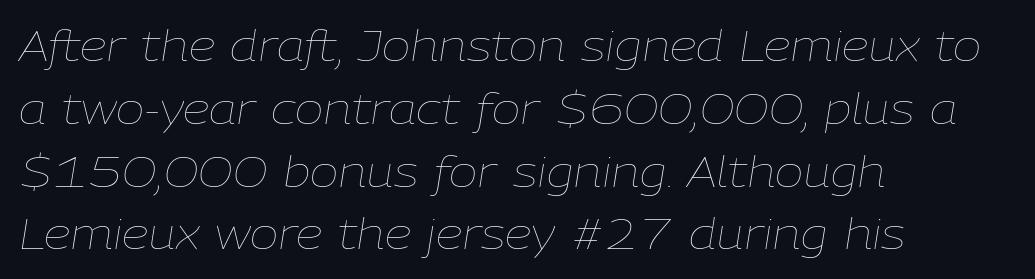
The image shows 43 px thin type, italic (leaning right); set left-aligned, normal line spacing (1.46x), normal letter spacing, not underlined; low stroke contrast and a medium x-height.
